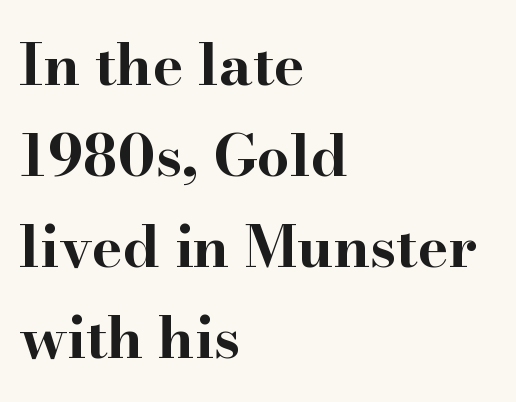
Does the type have serifs? Yes, each stem ends in a small foot. The tracking reads as untouched default to a designer's eye. Each new line begins a customary step beneath the previous one. The baseline area is clear. In terms of weight, the rendering is a true, heavy bold. This rendering uses left alignment, leaving the right contour irregular.
